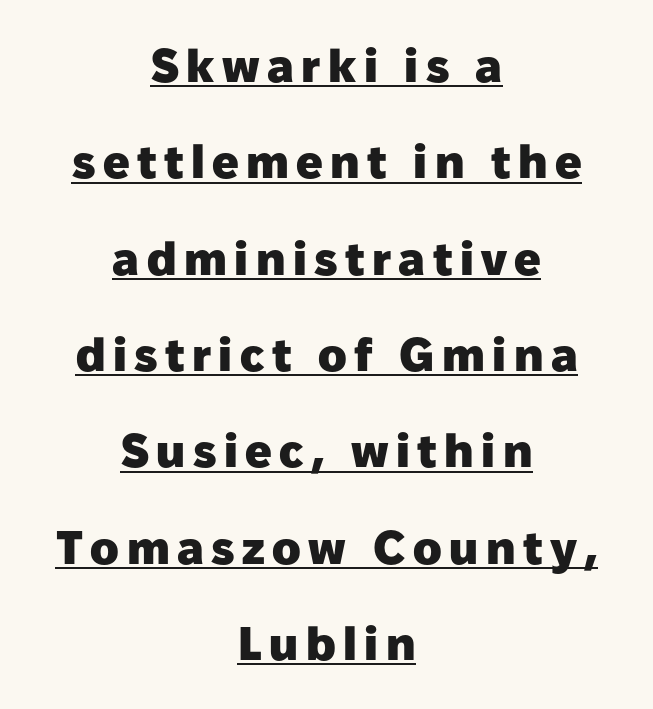
The type sits square on the baseline with zero lean. Where is the straight margin? There isn't one; the lines are centered. These characters rest on top of a visible drawn line. Whoever set this chose breathing room over compactness in the vertical rhythm.
